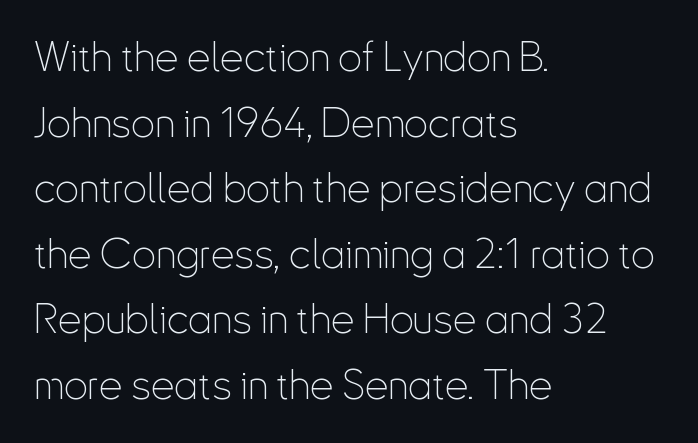
Q: Is the text bold? A: No.
Q: Is the text italic (slanted)? A: No, it is upright.
Q: Is the typeface a serif or a sans-serif typeface? A: Sans-serif.
Q: Is the text underlined? A: No.
Q: How is the paragraph aligned? A: Left-aligned.
Q: Is the spacing between letters normal or unusually wide? A: Normal.
Q: Is the spacing between lines tight, normal or loose? A: Normal.
Q: Width (condensed, normal, or wide)? A: Condensed.
Q: Stroke contrast? A: Low.
Q: x-height? A: Small.
Q: Monospaced? A: No.
